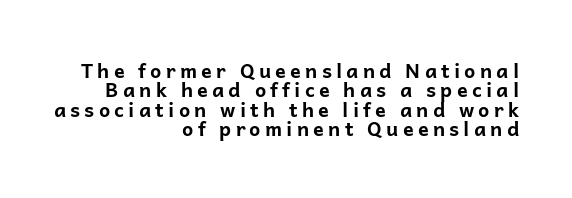
The passage shown has open, widely tracked lettering throughout. Check under the words: just untouched page. Cramped leading. This sample uses an upright cut, with every glyph sitting square on the baseline. This rendering uses right alignment, leaving the left contour irregular. The letters are bold, with thick, heavy strokes.
